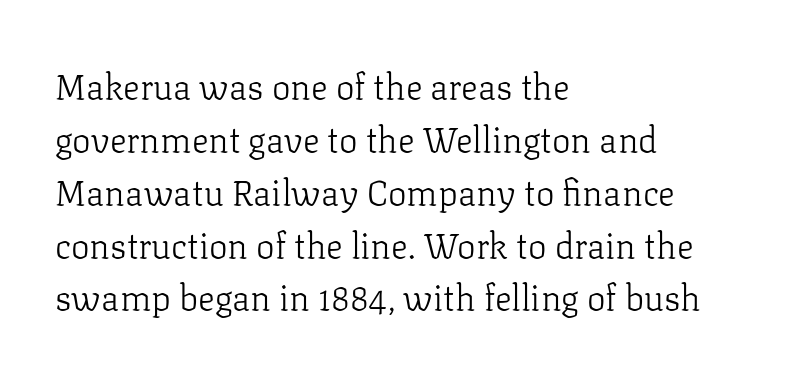
{"serif": "yes", "italic": "no", "bold": "no", "weight": "light", "width": "normal", "stroke_contrast": "low", "x_height": "medium", "monospaced": "no", "underline": "no", "align": "left", "line_spacing": "normal", "line_spacing_ratio": 1.51, "letter_spacing": "normal", "letter_spacing_em": 0.0, "glyph_px": 35}
